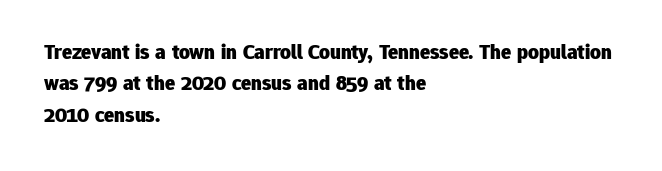
{"italic": "no", "bold": "yes", "underline": "no", "align": "left", "line_spacing": "normal", "line_spacing_ratio": 1.5, "letter_spacing": "normal", "letter_spacing_em": 0.0, "glyph_px": 21}
